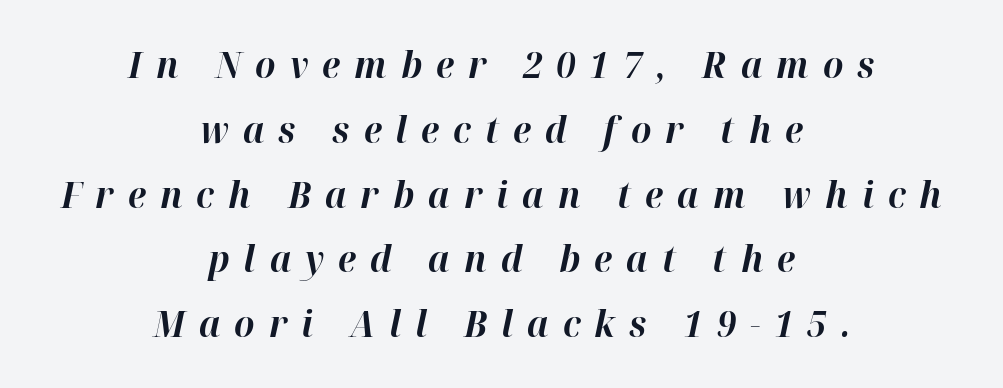
{"italic": "yes", "lean": "right", "slant_degrees": 12, "bold": "yes", "weight": "bold", "width": "normal", "stroke_contrast": "high", "x_height": "medium", "monospaced": "no", "underline": "no", "align": "center", "line_spacing_ratio": 1.8, "letter_spacing": "wide", "letter_spacing_em": 0.39, "glyph_px": 36}
